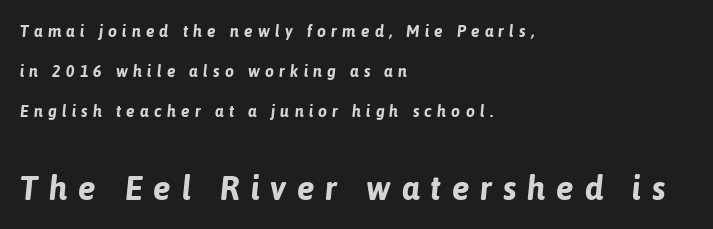
Between these two stacked blocks, the lower one wins on size. Do the characters align in a grid? No, the font is proportional. In terms of weight, the rendering is a true, heavy bold. Is there much room between lines? Yes — plenty of vertical air separates them. The lines in this sample share a left origin and differ only in where they stop.
